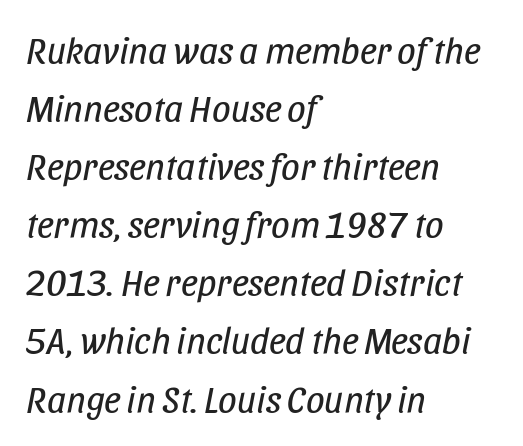
The passage shown stacks its lines at a standard gap. There is no visible air inserted between adjacent glyphs. The space directly below the letters is spotless. The letters advance in unequal steps, a hallmark of proportional type. Teacher's note: observe the even left margin — that is flush-left alignment. Weight: not bold — regular or lighter.
